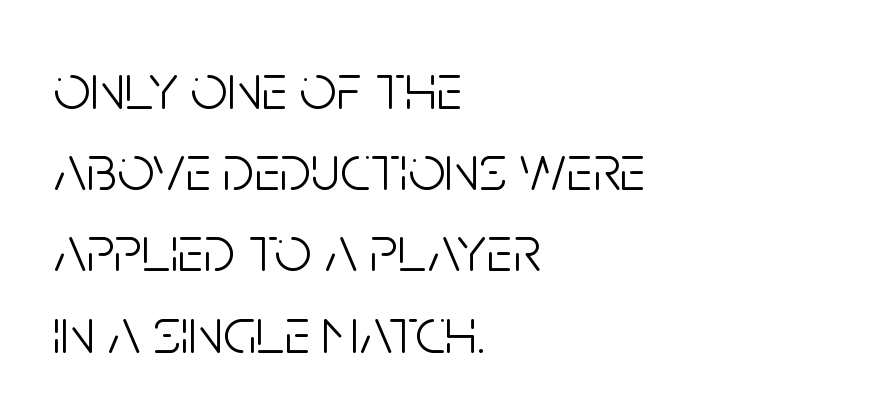
The letters advance in unequal steps, a hallmark of proportional type. Anything drawn beneath the words? Only blank space. Nope, no serifs anywhere on these letters. Posture: straight, roman, zero tilt.
